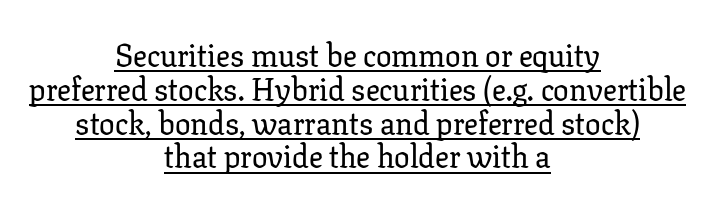
The image shows 31 px serif type, upright; set centered, tight line spacing (1.09x), normal letter spacing, underlined; low stroke contrast and a medium x-height.
